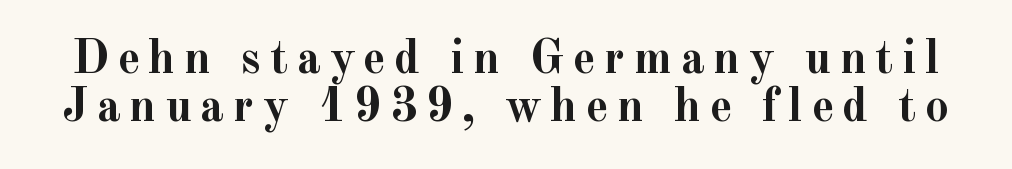
Q: Is the text bold? A: Yes.
Q: Is the text italic (slanted)? A: No, it is upright.
Q: Is the typeface a serif or a sans-serif typeface? A: Serif.
Q: Is the text underlined? A: No.
Q: Is the spacing between lines tight, normal or loose? A: Tight.
Q: Width (condensed, normal, or wide)? A: Normal.
Q: x-height? A: Small.
Q: Monospaced? A: No.
